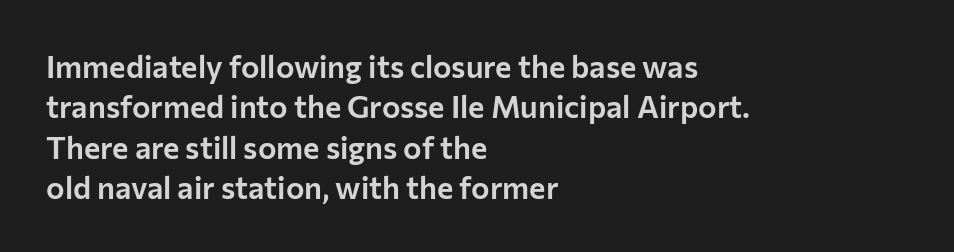
The image shows 31 px sans-serif type, upright; set left-aligned, normal line spacing (1.3x), normal letter spacing, not underlined; low stroke contrast and a medium x-height.
